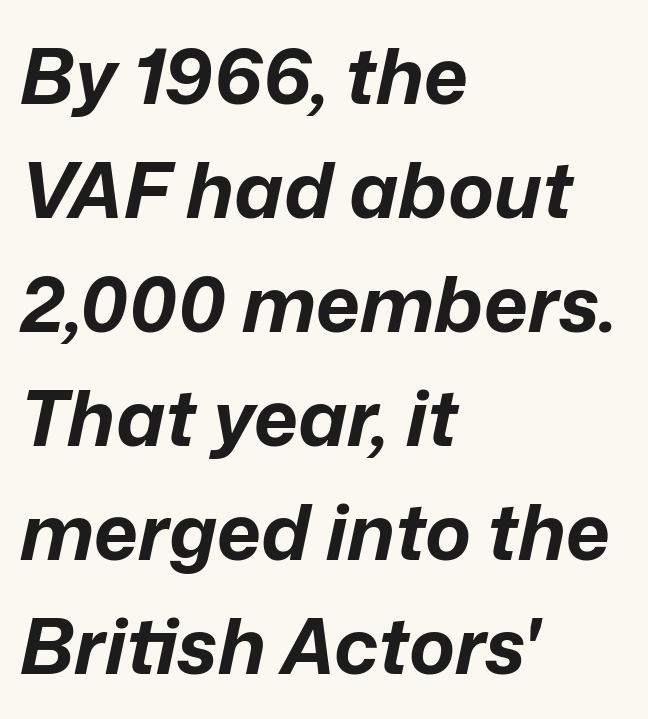
Q: Is the text bold? A: Yes.
Q: Is the text italic (slanted)? A: Yes, it leans right by about 12 degrees.
Q: Is the text underlined? A: No.
Q: How is the paragraph aligned? A: Left-aligned.
Q: Is the spacing between letters normal or unusually wide? A: Normal.
Q: Is the spacing between lines tight, normal or loose? A: Normal.
Q: Width (condensed, normal, or wide)? A: Normal.
Q: Stroke contrast? A: Low.
Q: x-height? A: Medium.
Q: Monospaced? A: No.
